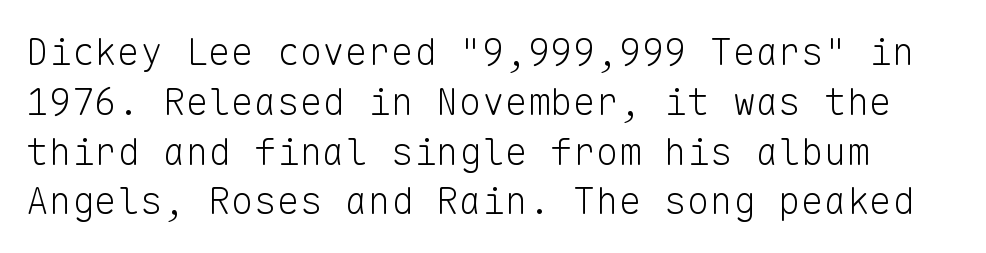
{"serif": "no", "italic": "no", "bold": "no", "weight": "light", "width": "normal", "stroke_contrast": "low", "x_height": "medium", "monospaced": "yes", "underline": "no", "line_spacing": "normal", "line_spacing_ratio": 1.31, "letter_spacing": "normal", "letter_spacing_em": 0.0, "glyph_px": 38}
